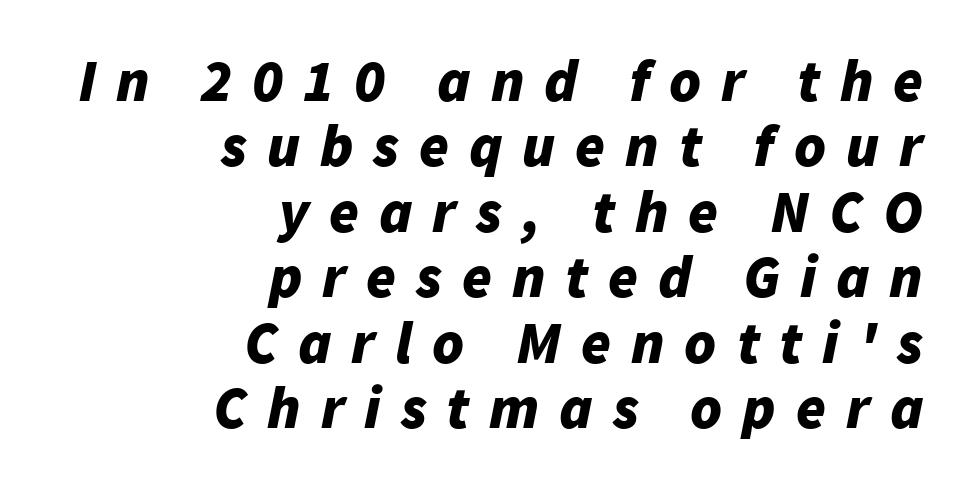
Q: Is the text bold? A: Yes.
Q: Is the text italic (slanted)? A: Yes, it leans right by about 11 degrees.
Q: Is the text underlined? A: No.
Q: How is the paragraph aligned? A: Right-aligned.
Q: Is the spacing between letters normal or unusually wide? A: Unusually wide.
Q: Is the spacing between lines tight, normal or loose? A: Tight.
Q: Width (condensed, normal, or wide)? A: Normal.
Q: Stroke contrast? A: Low.
Q: x-height? A: Medium.
Q: Monospaced? A: No.
